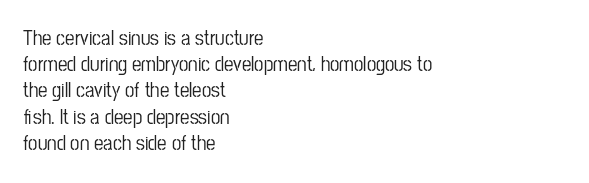
Q: Is the text italic (slanted)? A: No, it is upright.
Q: Is the text underlined? A: No.
Q: How is the paragraph aligned? A: Left-aligned.
Q: Is the spacing between letters normal or unusually wide? A: Normal.
Q: Is the spacing between lines tight, normal or loose? A: Normal.
